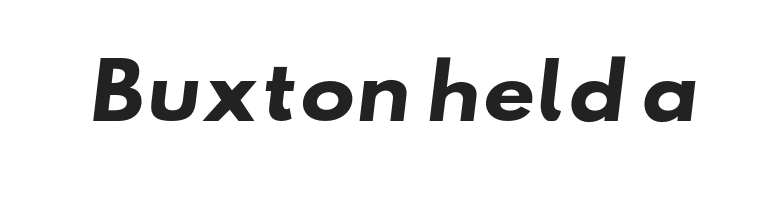
Unlike a traditional serif, this face leaves its strokes unadorned. Pretty heavy lettering here — definitely bold. The letters advance in unequal steps, a hallmark of proportional type. The letterforms sit shoulder to shoulder at normal distance.
